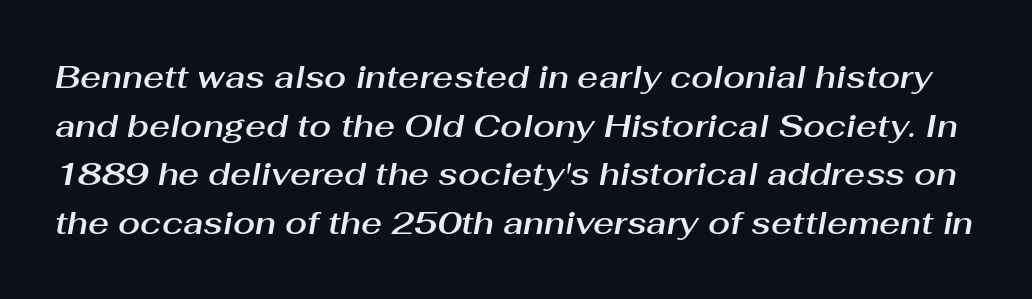
The image shows 32 px text type, italic (leaning right); set normal line spacing (1.52x), normal letter spacing, not underlined; medium stroke contrast and a medium x-height.
